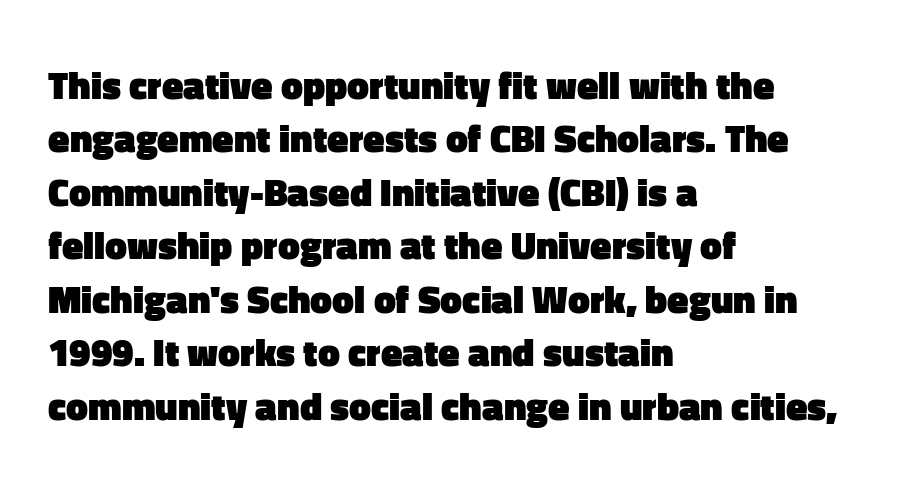
{"serif": "no", "italic": "no", "bold": "yes", "weight": "heavy", "width": "normal", "stroke_contrast": "low", "x_height": "medium", "monospaced": "no", "underline": "no", "align": "left", "line_spacing": "normal", "line_spacing_ratio": 1.37, "letter_spacing": "normal", "letter_spacing_em": 0.0, "glyph_px": 39}
